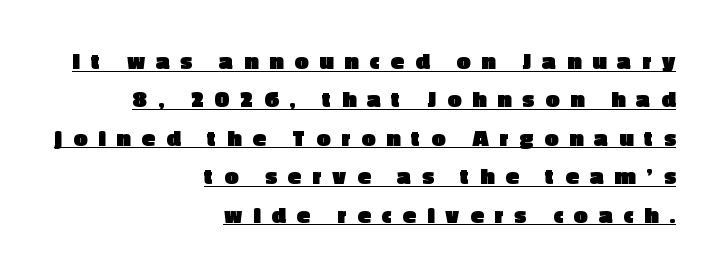
A normal amount of white space separates one row of letters from the next. Strong, thick strokes mark this as bold type. Every character sits straight up, as roman type does. Descenders here cross a horizontal rule under the line. This sample is right-justified, so line beginnings fall wherever the words allow. Tracking value appears strongly positive — letters spread wide.
